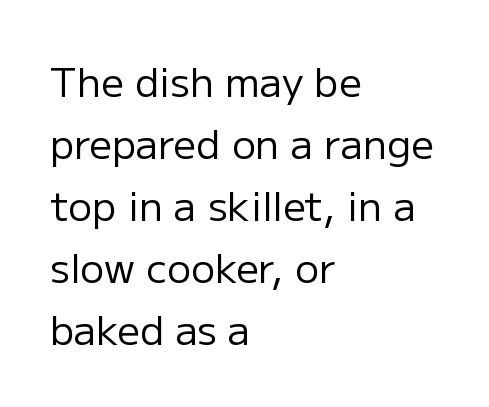
{"serif": "no", "italic": "no", "bold": "no", "weight": "regular", "width": "normal", "stroke_contrast": "low", "x_height": "medium", "monospaced": "no", "underline": "no", "align": "left", "line_spacing": "normal", "line_spacing_ratio": 1.55, "letter_spacing": "normal", "letter_spacing_em": 0.0, "glyph_px": 40}
